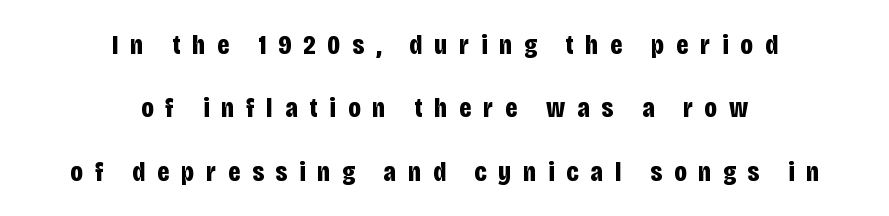
{"serif": "no", "italic": "no", "bold": "yes", "weight": "bold", "width": "condensed", "stroke_contrast": "low", "x_height": "large", "monospaced": "no", "underline": "no", "align": "center", "line_spacing": "loose", "line_spacing_ratio": 2.26, "letter_spacing": "wide", "letter_spacing_em": 0.43, "glyph_px": 28}
